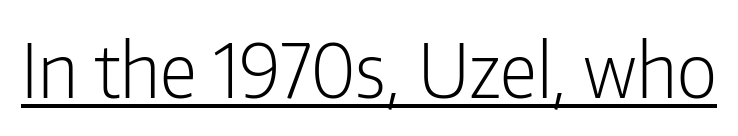
{"serif": "no", "italic": "no", "bold": "no", "weight": "light", "width": "condensed", "stroke_contrast": "low", "x_height": "medium", "monospaced": "no", "underline": "yes", "letter_spacing": "normal", "letter_spacing_em": 0.0, "glyph_px": 74}
